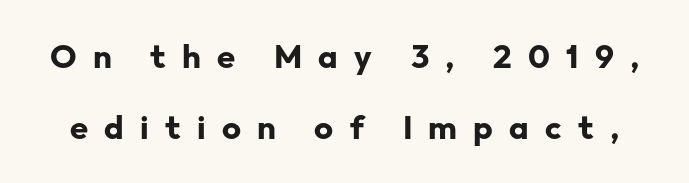
{"serif": "no", "italic": "no", "bold": "yes", "weight": "bold", "width": "normal", "stroke_contrast": "low", "x_height": "medium", "monospaced": "no", "underline": "no", "line_spacing": "loose", "line_spacing_ratio": 2.15, "letter_spacing": "wide", "letter_spacing_em": 0.49, "glyph_px": 33}
